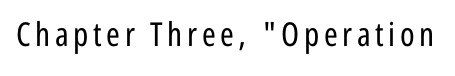
The image shows 33 px regular-weight, condensed sans-serif type, upright; set not underlined; low stroke contrast and a medium x-height.
